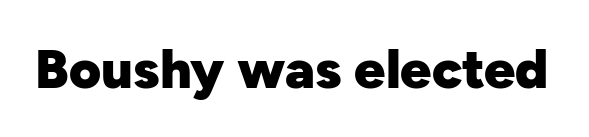
Clear beneath every line of the passage. This sample has the flowing, uneven cadence of proportional lettering. This rendering employs a face without finishing strokes, i.e., a sans-serif. Thick stems and heavy bowls — unmistakably bold.
